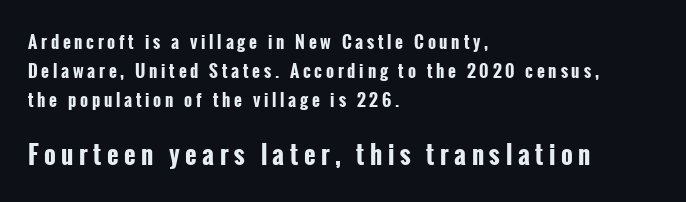
Q: Is the text bold? A: Yes.
Q: Is the text italic (slanted)? A: No, it is upright.
Q: Is the text underlined? A: No.
Q: How is the paragraph aligned? A: Left-aligned.
Q: Is the spacing between letters normal or unusually wide? A: Unusually wide.
Q: Which block of text is set in a larger size, the first (top) or the second (bottom)? A: The second (bottom) one.
